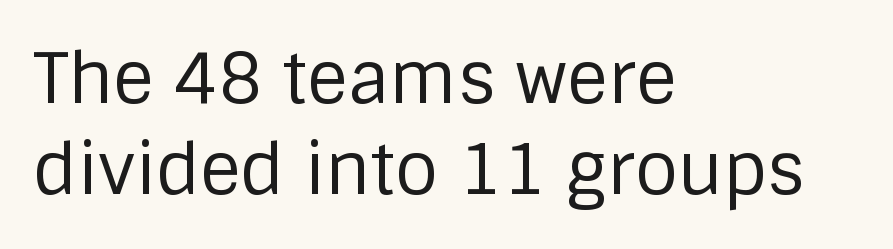
Q: Is the text bold? A: No.
Q: Is the text italic (slanted)? A: No, it is upright.
Q: Is the typeface a serif or a sans-serif typeface? A: Sans-serif.
Q: Is the text underlined? A: No.
Q: How is the paragraph aligned? A: Left-aligned.
Q: Is the spacing between letters normal or unusually wide? A: Normal.
Q: Is the spacing between lines tight, normal or loose? A: Normal.
Q: Width (condensed, normal, or wide)? A: Normal.
Q: Stroke contrast? A: Low.
Q: x-height? A: Large.
Q: Monospaced? A: No.
